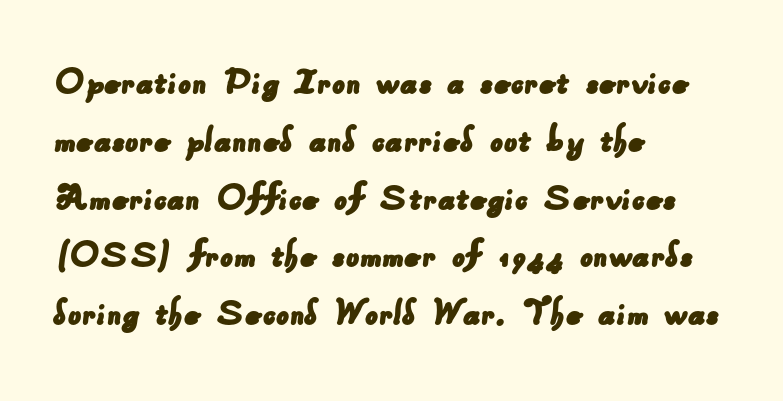
The designer left line spacing at the default. The horizontal fit of the characters is conventional and even. The paragraph has a hard left edge and a soft right edge. The typeface chosen for these lines omits serifs. You could not count columns in this text — the font is proportionally spaced.
